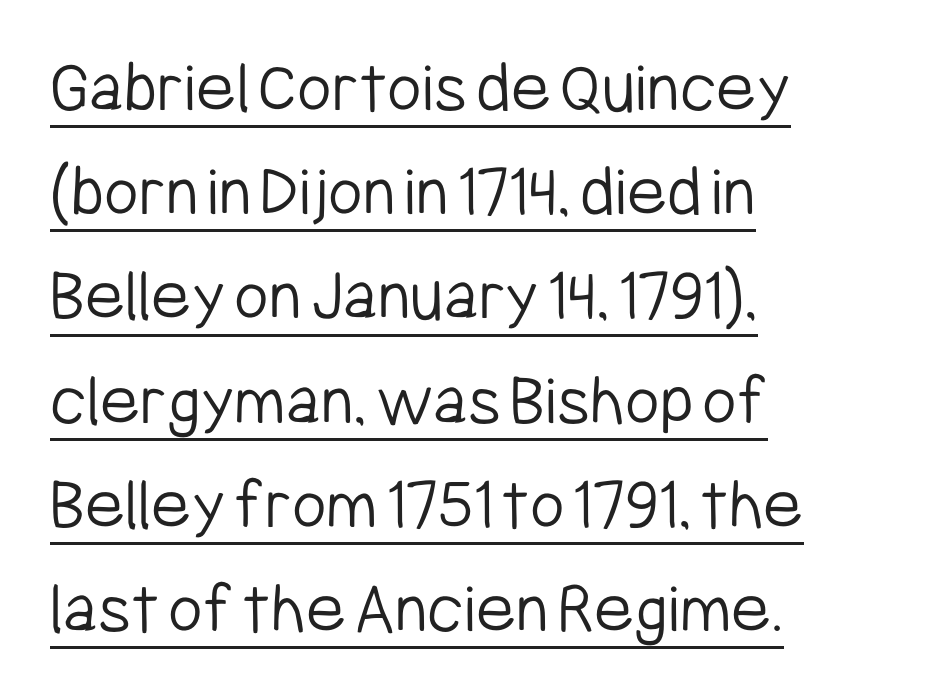
Q: Is the text bold? A: No.
Q: Is the text italic (slanted)? A: No, it is upright.
Q: Is the typeface a serif or a sans-serif typeface? A: Sans-serif.
Q: Is the text underlined? A: Yes.
Q: How is the paragraph aligned? A: Left-aligned.
Q: Is the spacing between letters normal or unusually wide? A: Normal.
Q: Is the spacing between lines tight, normal or loose? A: Normal.
Q: Width (condensed, normal, or wide)? A: Condensed.
Q: Stroke contrast? A: Low.
Q: x-height? A: Medium.
Q: Monospaced? A: No.
